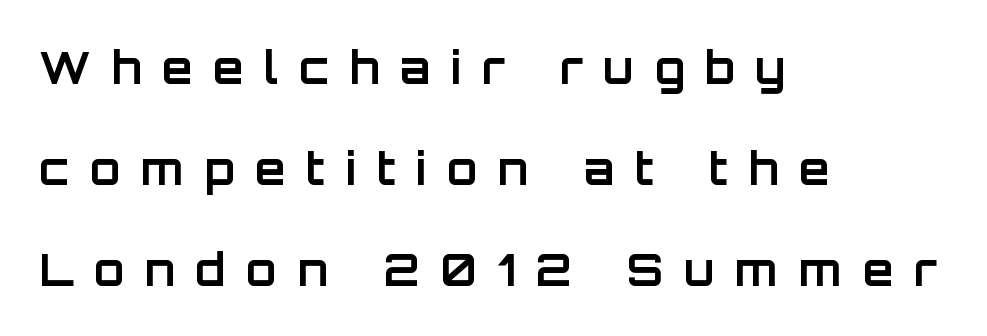
{"serif": "no", "italic": "no", "bold": "yes", "weight": "bold", "width": "normal", "stroke_contrast": "low", "x_height": "large", "monospaced": "no", "underline": "no", "align": "left", "line_spacing": "loose", "line_spacing_ratio": 2.29, "letter_spacing": "wide", "letter_spacing_em": 0.47, "glyph_px": 44}
